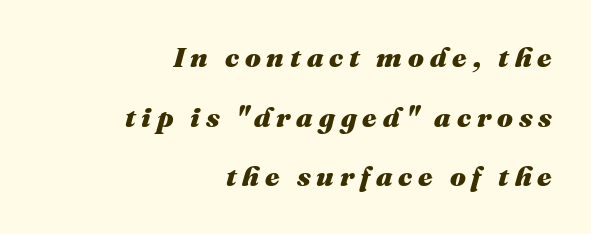
The image shows 28 px heavy type, italic (leaning right); set right-aligned, loose line spacing (2.13x), unusually wide letter spacing (+0.21 em), not underlined; medium stroke contrast and a medium x-height.
